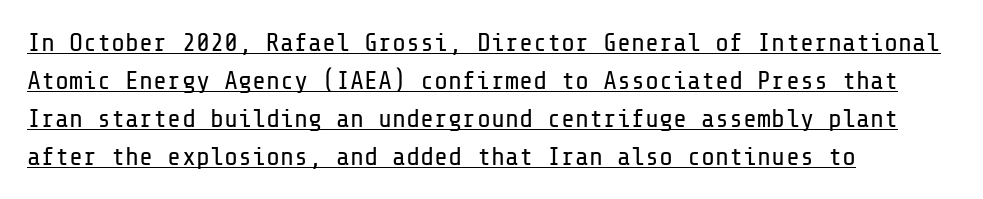
Q: Is the text bold? A: No.
Q: Is the text italic (slanted)? A: No, it is upright.
Q: Is the text underlined? A: Yes.
Q: How is the paragraph aligned? A: Left-aligned.
Q: Is the spacing between letters normal or unusually wide? A: Normal.
Q: Is the spacing between lines tight, normal or loose? A: Normal.
